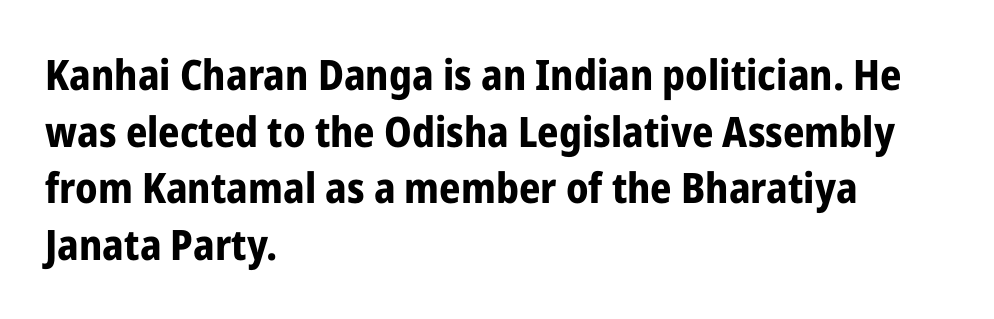
The image shows 42 px bold, condensed sans-serif type, upright; set left-aligned, normal line spacing (1.35x), normal letter spacing, not underlined; low stroke contrast and a medium x-height.
